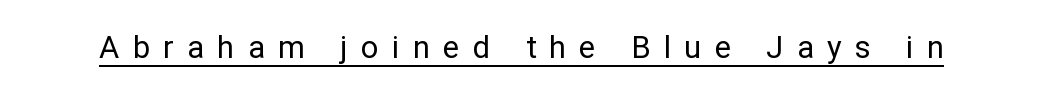
{"serif": "no", "italic": "no", "bold": "no", "weight": "regular", "width": "normal", "stroke_contrast": "low", "x_height": "medium", "monospaced": "no", "underline": "yes", "letter_spacing": "wide", "letter_spacing_em": 0.43, "glyph_px": 31}
